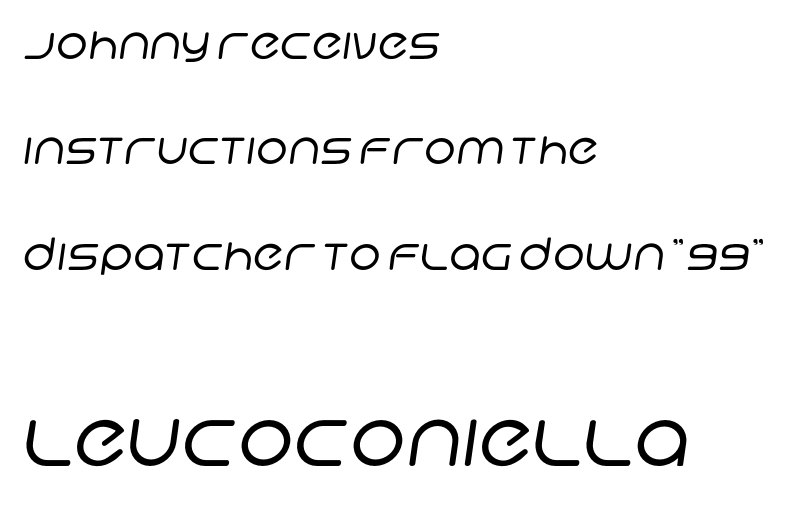
Q: Is the text bold? A: No.
Q: Is the typeface a serif or a sans-serif typeface? A: Sans-serif.
Q: Is the text underlined? A: No.
Q: How is the paragraph aligned? A: Left-aligned.
Q: Is the spacing between letters normal or unusually wide? A: Normal.
Q: Is the spacing between lines tight, normal or loose? A: Loose.
Q: Which block of text is set in a larger size, the first (top) or the second (bottom)? A: The second (bottom) one.
Q: Width (condensed, normal, or wide)? A: Normal.
Q: Stroke contrast? A: Low.
Q: x-height? A: Large.
Q: Monospaced? A: No.
